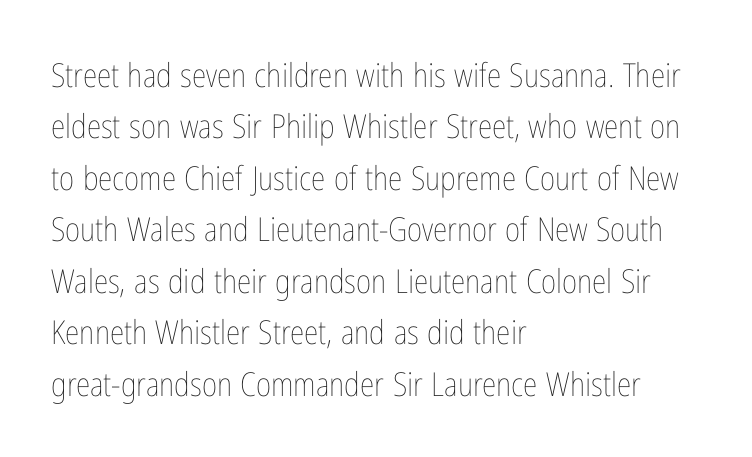
{"italic": "no", "bold": "no", "weight": "thin", "width": "condensed", "stroke_contrast": "low", "x_height": "medium", "monospaced": "no", "underline": "no", "align": "left", "line_spacing": "normal", "line_spacing_ratio": 1.56, "letter_spacing": "normal", "letter_spacing_em": 0.0, "glyph_px": 33}
